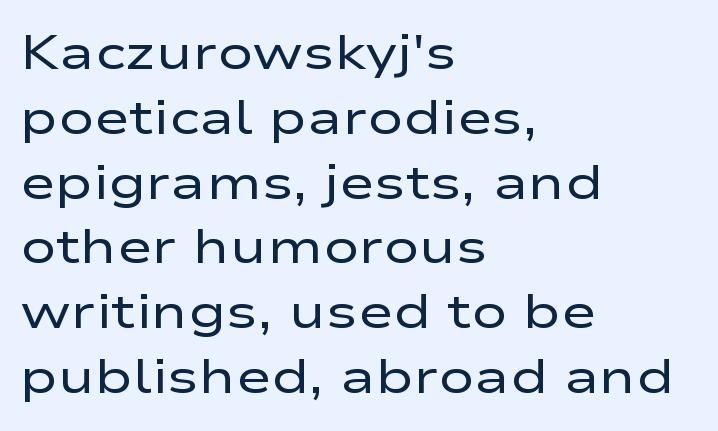
{"serif": "no", "italic": "no", "bold": "no", "weight": "regular", "width": "wide", "stroke_contrast": "low", "x_height": "medium", "monospaced": "no", "underline": "no", "align": "left", "line_spacing": "normal", "line_spacing_ratio": 1.35, "letter_spacing": "normal", "letter_spacing_em": 0.0, "glyph_px": 48}
